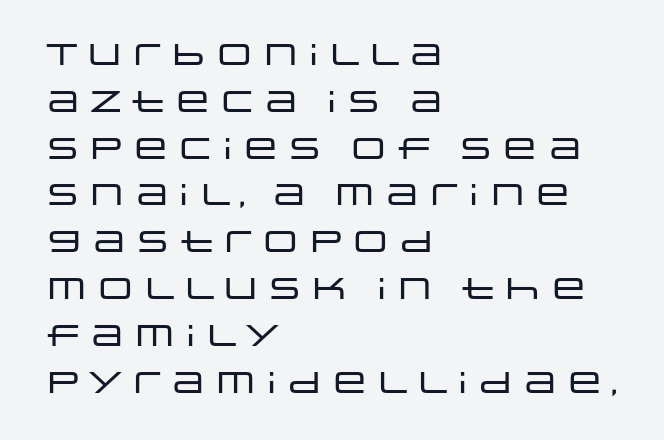
The image shows 30 px wide sans-serif type, upright; set left-aligned, normal line spacing (1.56x), normal letter spacing, not underlined; low stroke contrast and a large x-height.
